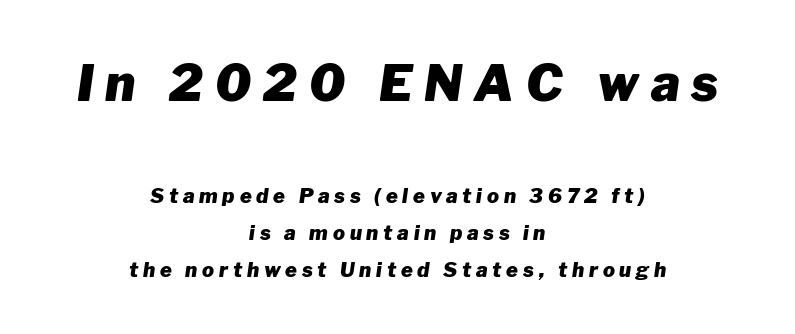
{"italic": "yes", "lean": "right", "slant_degrees": 8, "bold": "yes", "weight": "heavy", "width": "normal", "stroke_contrast": "low", "x_height": "medium", "monospaced": "no", "underline": "no", "align": "center", "line_spacing_ratio": 1.83, "letter_spacing": "wide", "letter_spacing_em": 0.24, "larger_block": "first", "size_ratio": 2.5, "glyph_px": 50}
